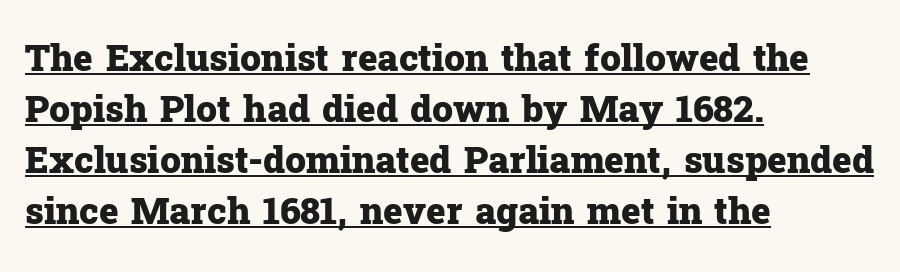
Nothing unusual about the tracking: characters are spaced as the font intends. The text block is weighted toward the left margin, trailing off unevenly rightward. Quick note: interline space is typical. The string is rendered with underlining switched on.
